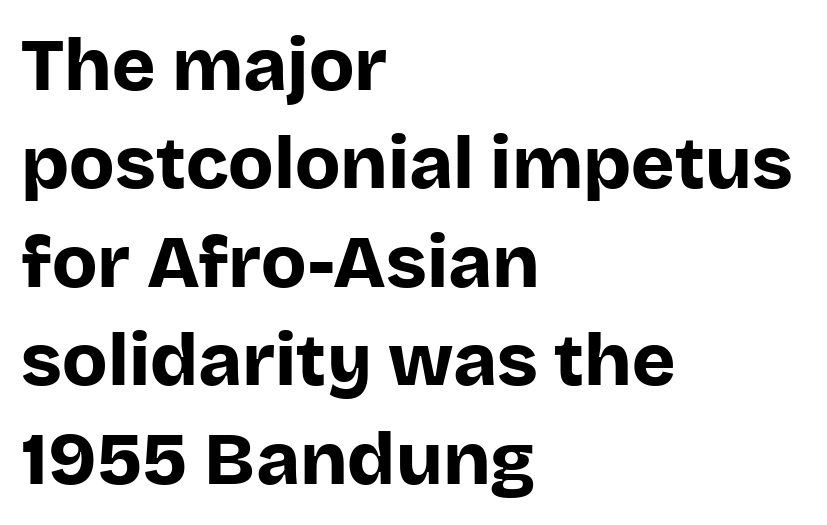
The image shows 74 px bold sans-serif type, upright; set left-aligned, normal line spacing (1.33x), normal letter spacing, not underlined; low stroke contrast and a large x-height.
